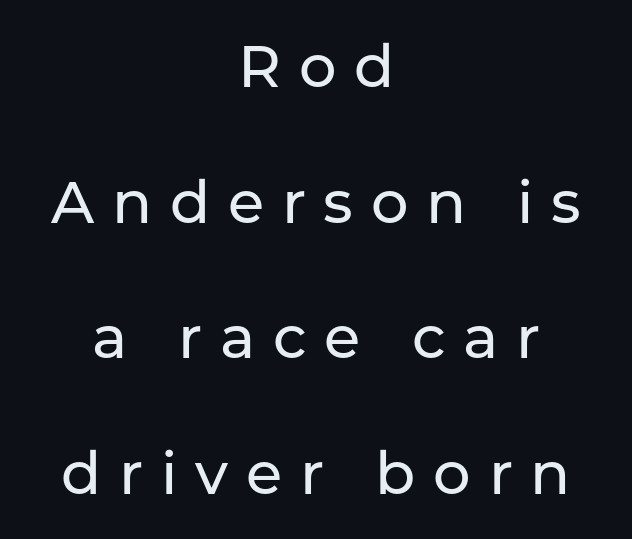
{"serif": "no", "italic": "no", "width": "normal", "stroke_contrast": "low", "x_height": "medium", "monospaced": "no", "underline": "no", "align": "center", "line_spacing": "loose", "line_spacing_ratio": 2.3, "letter_spacing": "wide", "letter_spacing_em": 0.3, "glyph_px": 59}
